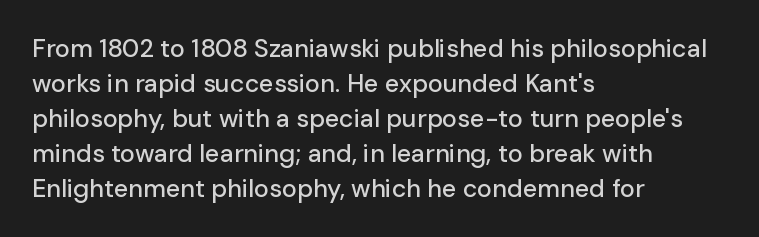
Q: Is the text italic (slanted)? A: No, it is upright.
Q: Is the text underlined? A: No.
Q: How is the paragraph aligned? A: Left-aligned.
Q: Is the spacing between letters normal or unusually wide? A: Normal.
Q: Is the spacing between lines tight, normal or loose? A: Normal.
